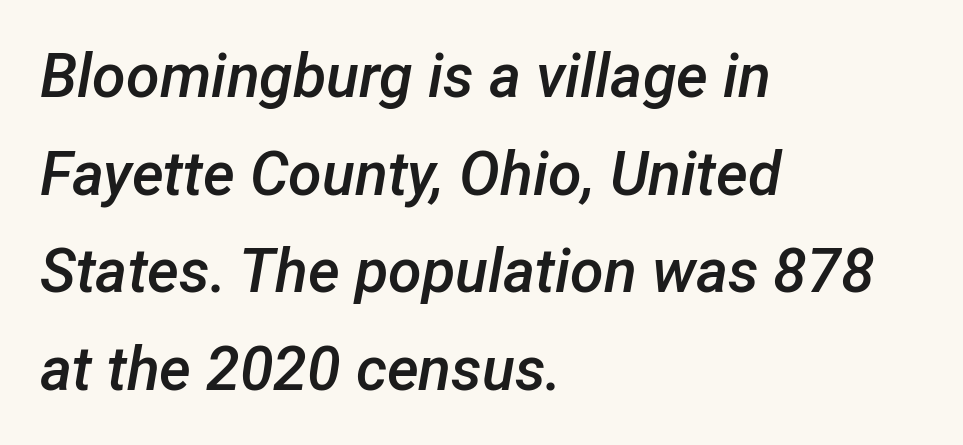
{"italic": "yes", "lean": "right", "slant_degrees": 12, "bold": "semi", "weight": "semibold", "width": "normal", "stroke_contrast": "low", "x_height": "medium", "monospaced": "no", "underline": "no", "align": "left", "line_spacing": "normal", "line_spacing_ratio": 1.6, "letter_spacing": "normal", "letter_spacing_em": 0.0, "glyph_px": 61}
